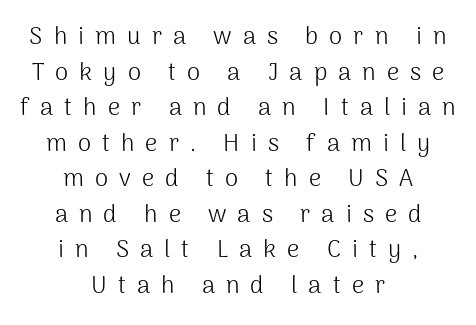
{"italic": "no", "bold": "no", "underline": "no", "align": "center", "line_spacing": "normal", "line_spacing_ratio": 1.48, "letter_spacing": "wide", "letter_spacing_em": 0.46, "glyph_px": 24}
